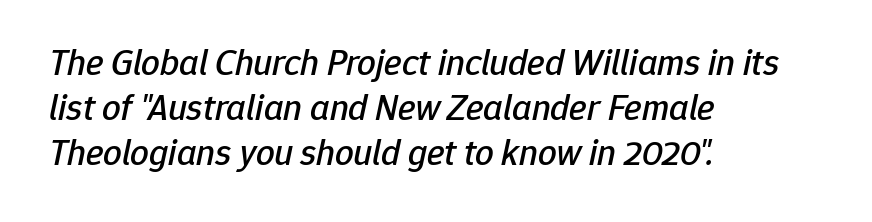
Q: Is the text italic (slanted)? A: Yes, it leans right by about 12 degrees.
Q: Is the text underlined? A: No.
Q: How is the paragraph aligned? A: Left-aligned.
Q: Is the spacing between letters normal or unusually wide? A: Normal.
Q: Width (condensed, normal, or wide)? A: Normal.
Q: Stroke contrast? A: Low.
Q: x-height? A: Medium.
Q: Monospaced? A: No.
